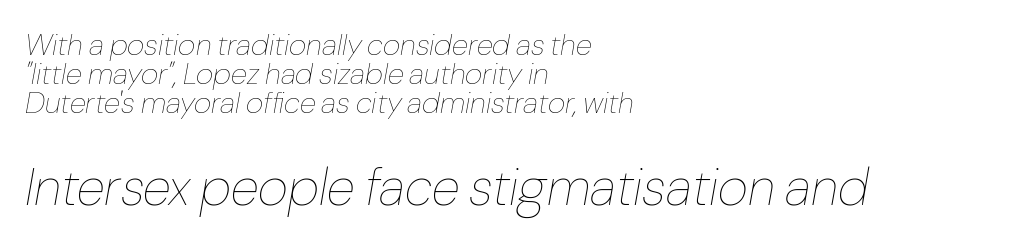
The image shows 52 px thin type, italic (leaning right); set left-aligned, tight line spacing (0.96x), normal letter spacing, not underlined; the second (bottom) block is 1.73x larger; low stroke contrast and a medium x-height.
